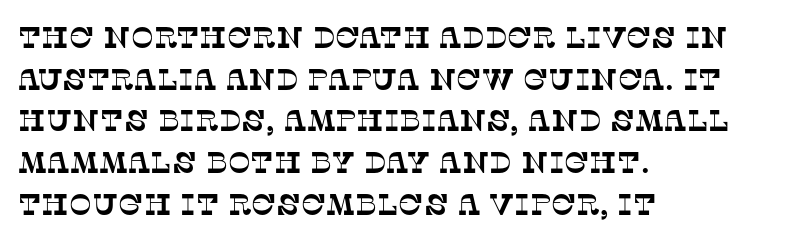
This is serif lettering, the kind often seen in printed books. Bare-footed words on every line. You could call the tracking neutral — neither tight nor loose. The setting favours the left margin, as ordinary paragraphs usually do.
